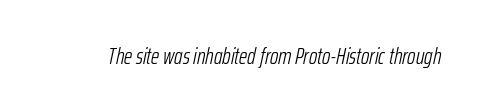
{"italic": "yes", "lean": "right", "slant_degrees": 12, "bold": "no", "underline": "no", "letter_spacing": "normal", "letter_spacing_em": 0.0, "glyph_px": 23}
